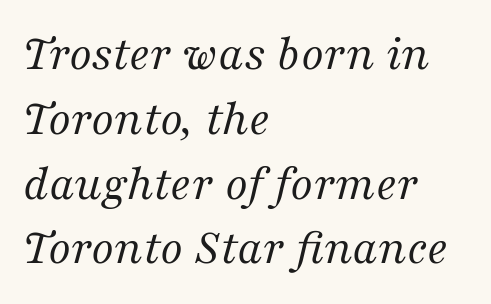
Q: Is the text bold? A: No.
Q: Is the text italic (slanted)? A: Yes, it leans right by about 16 degrees.
Q: Is the typeface a serif or a sans-serif typeface? A: Serif.
Q: Is the text underlined? A: No.
Q: How is the paragraph aligned? A: Left-aligned.
Q: Is the spacing between letters normal or unusually wide? A: Normal.
Q: Is the spacing between lines tight, normal or loose? A: Normal.
Q: Width (condensed, normal, or wide)? A: Normal.
Q: Stroke contrast? A: Medium.
Q: x-height? A: Medium.
Q: Monospaced? A: No.
